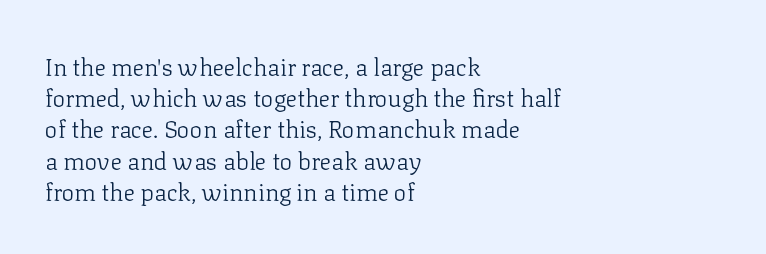
{"italic": "no", "bold": "no", "underline": "no", "align": "left", "line_spacing": "normal", "line_spacing_ratio": 1.3, "letter_spacing": "normal", "letter_spacing_em": 0.0, "glyph_px": 24}
